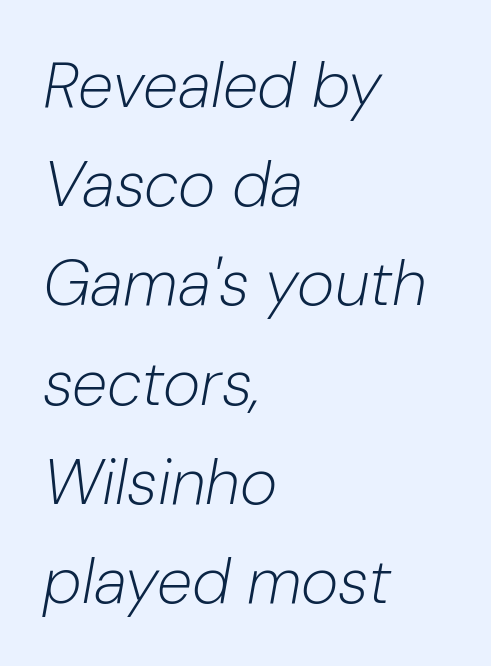
{"italic": "yes", "lean": "right", "slant_degrees": 10, "bold": "no", "weight": "light", "width": "normal", "stroke_contrast": "low", "x_height": "medium", "monospaced": "no", "underline": "no", "align": "left", "line_spacing": "normal", "line_spacing_ratio": 1.55, "letter_spacing": "normal", "letter_spacing_em": 0.0, "glyph_px": 64}
